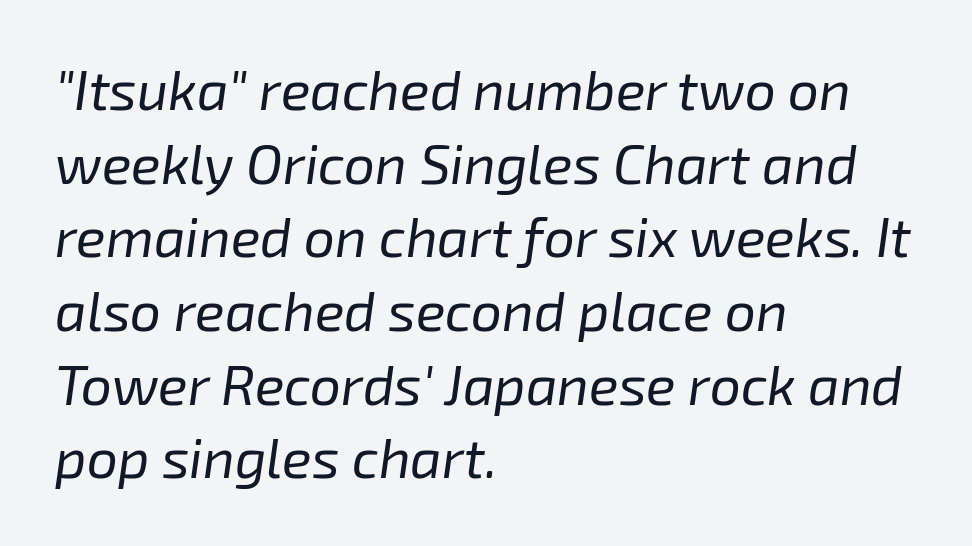
{"italic": "yes", "lean": "right", "slant_degrees": 8, "bold": "no", "weight": "regular", "width": "normal", "stroke_contrast": "low", "x_height": "medium", "monospaced": "no", "underline": "no", "align": "left", "line_spacing": "normal", "line_spacing_ratio": 1.34, "letter_spacing": "normal", "letter_spacing_em": 0.0, "glyph_px": 55}
